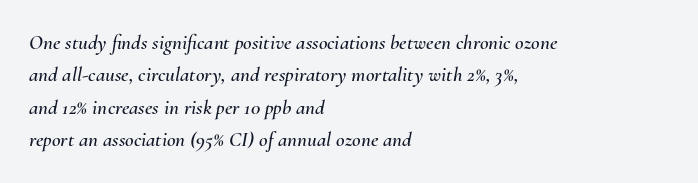
Q: Is the text italic (slanted)? A: Yes, it leans right by about 10 degrees.
Q: Is the text underlined? A: No.
Q: How is the paragraph aligned? A: Left-aligned.
Q: Is the spacing between letters normal or unusually wide? A: Normal.
Q: Is the spacing between lines tight, normal or loose? A: Normal.
